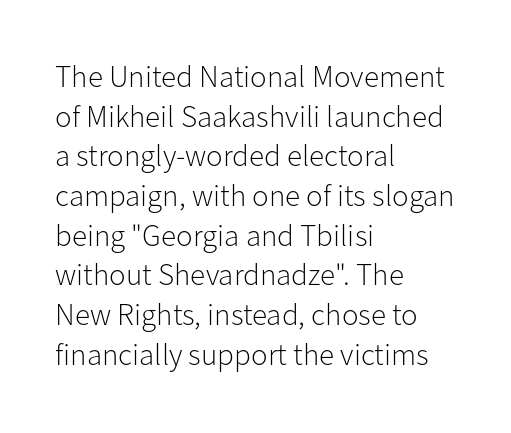
Unbolded letterforms with no extra heft. Each line starts at the same left margin while the right side varies. Line spacing here is normal. Stroke terminals: plain, sans-serif.
